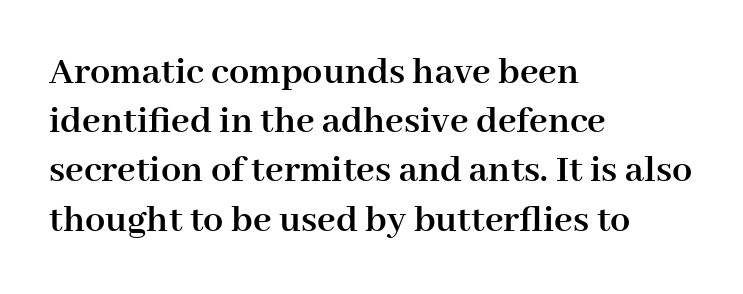
The image shows 40 px semibold serif type, upright; set left-aligned, line spacing 1.23x, normal letter spacing, not underlined; high stroke contrast and a medium x-height.
